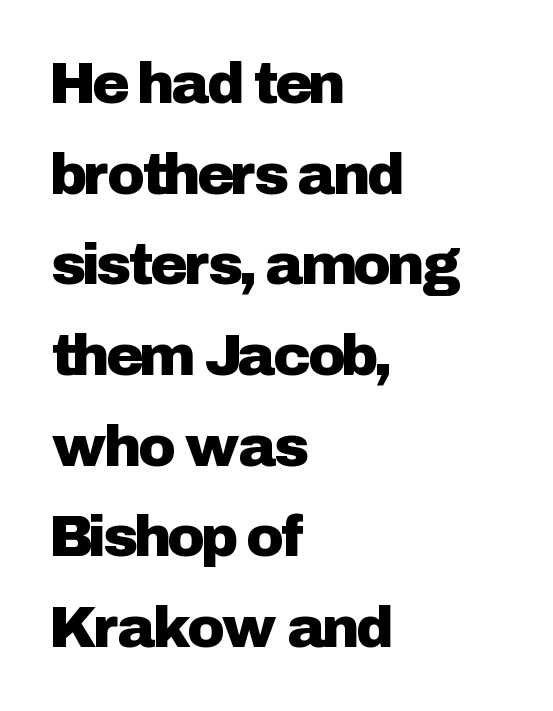
The image shows 57 px sans-serif type, upright; set left-aligned, normal line spacing (1.59x), normal letter spacing, not underlined; low stroke contrast and a medium x-height.
